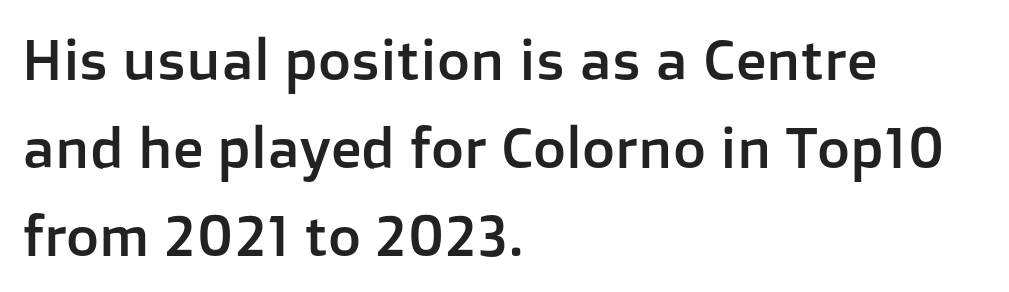
Nope, not italic — everything's standing straight. No word sits above an underline. Proportional: the letters do not fall into vertical columns. There is no visible air inserted between adjacent glyphs. Normally led — the rows are evenly, conventionally spaced.
